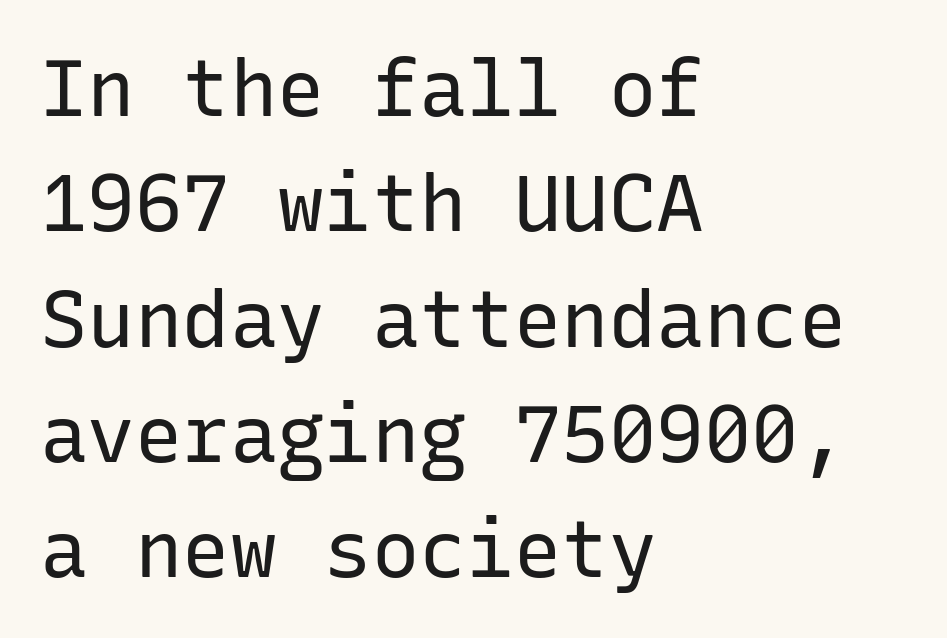
Q: Is the text bold? A: No.
Q: Is the text italic (slanted)? A: No, it is upright.
Q: Is the typeface a serif or a sans-serif typeface? A: Sans-serif.
Q: Is the text underlined? A: No.
Q: How is the paragraph aligned? A: Left-aligned.
Q: Is the spacing between letters normal or unusually wide? A: Normal.
Q: Is the spacing between lines tight, normal or loose? A: Normal.
Q: Width (condensed, normal, or wide)? A: Normal.
Q: Stroke contrast? A: Low.
Q: x-height? A: Medium.
Q: Monospaced? A: Yes.
